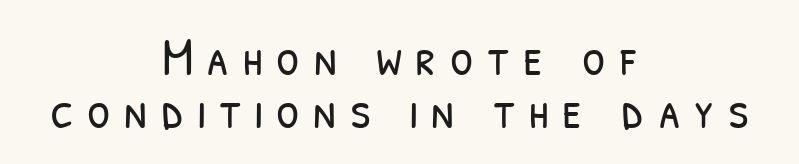
{"serif": "no", "bold": "no", "weight": "light", "width": "condensed", "stroke_contrast": "low", "x_height": "medium", "monospaced": "no", "underline": "no", "align": "center", "line_spacing": "tight", "line_spacing_ratio": 1.0, "letter_spacing": "wide", "letter_spacing_em": 0.25, "glyph_px": 53}
